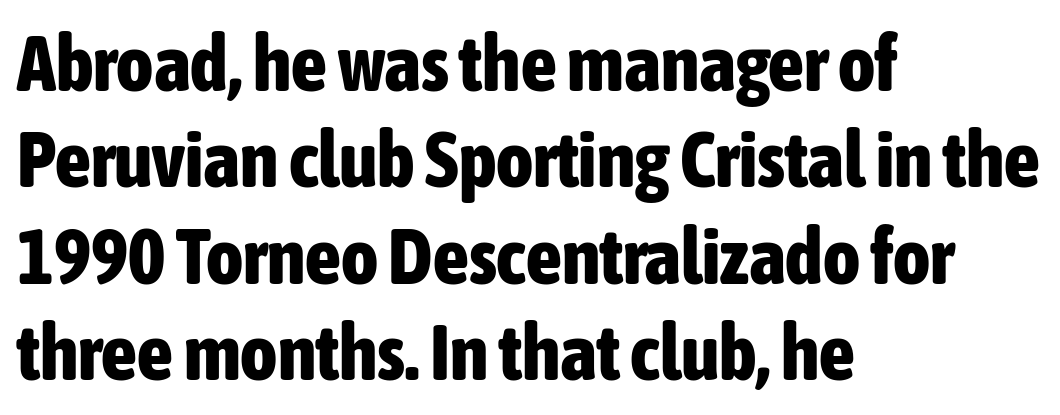
A typesetter would call this zero additional tracking. This is roman type, the default non-slanted kind. Teacher's note: observe the even left margin — that is flush-left alignment. Note the varied advance widths — an 'i' is clearly narrower than an 'm'. Honestly, there is no underline to notice here at all.
